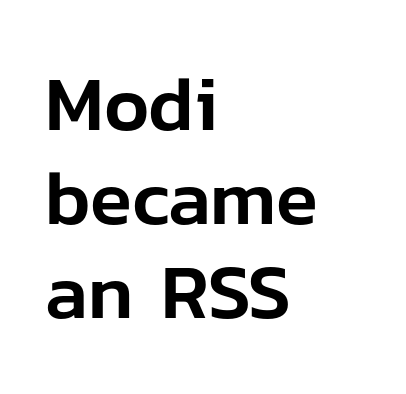
Q: Is the text italic (slanted)? A: No, it is upright.
Q: Is the typeface a serif or a sans-serif typeface? A: Sans-serif.
Q: Is the text underlined? A: No.
Q: How is the paragraph aligned? A: Left-aligned.
Q: Is the spacing between letters normal or unusually wide? A: Normal.
Q: Width (condensed, normal, or wide)? A: Normal.
Q: Stroke contrast? A: Low.
Q: x-height? A: Medium.
Q: Monospaced? A: No.
